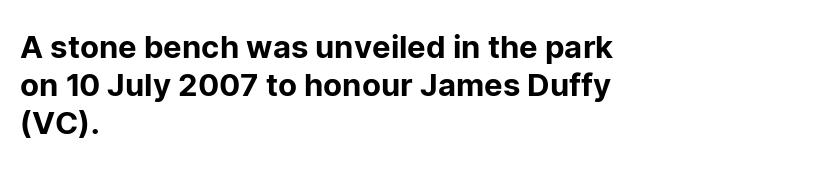
Q: Is the text italic (slanted)? A: No, it is upright.
Q: Is the typeface a serif or a sans-serif typeface? A: Sans-serif.
Q: Is the text underlined? A: No.
Q: How is the paragraph aligned? A: Left-aligned.
Q: Is the spacing between letters normal or unusually wide? A: Normal.
Q: Width (condensed, normal, or wide)? A: Normal.
Q: Stroke contrast? A: Low.
Q: x-height? A: Medium.
Q: Monospaced? A: No.
